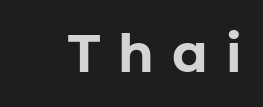
Q: Is the text bold? A: Yes.
Q: Is the text italic (slanted)? A: No, it is upright.
Q: Is the typeface a serif or a sans-serif typeface? A: Sans-serif.
Q: Is the text underlined? A: No.
Q: Is the spacing between letters normal or unusually wide? A: Unusually wide.
Q: Width (condensed, normal, or wide)? A: Normal.
Q: Stroke contrast? A: Low.
Q: x-height? A: Medium.
Q: Monospaced? A: No.
